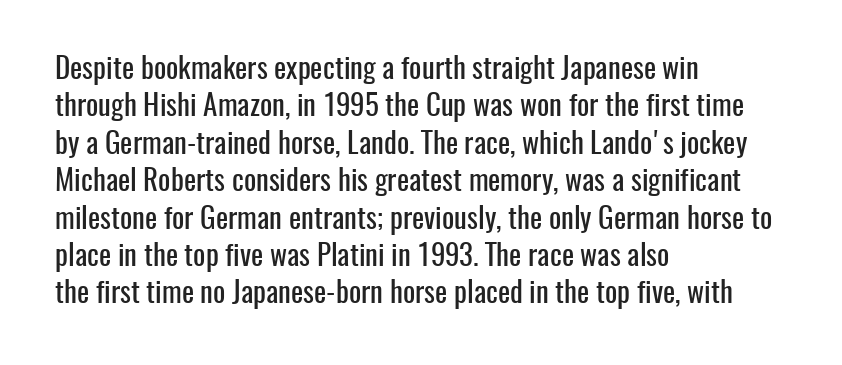
The image shows 29 px condensed sans-serif type, upright; set left-aligned, normal line spacing (1.29x), normal letter spacing, not underlined; low stroke contrast and a medium x-height.
